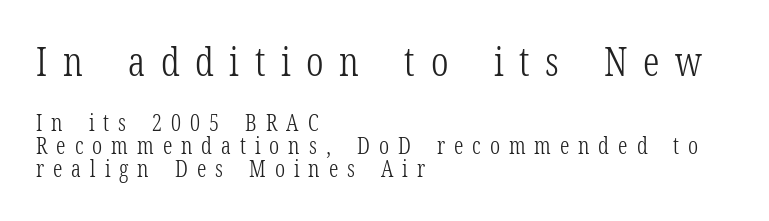
{"serif": "yes", "italic": "no", "bold": "no", "weight": "light", "width": "condensed", "stroke_contrast": "low", "x_height": "medium", "monospaced": "no", "underline": "no", "align": "left", "line_spacing": "tight", "line_spacing_ratio": 1.0, "letter_spacing": "wide", "letter_spacing_em": 0.39, "larger_block": "first", "size_ratio": 1.74, "glyph_px": 40}
